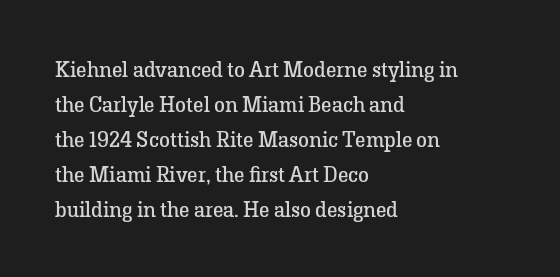
Q: Is the text bold? A: No.
Q: Is the text italic (slanted)? A: No, it is upright.
Q: Is the text underlined? A: No.
Q: How is the paragraph aligned? A: Left-aligned.
Q: Is the spacing between letters normal or unusually wide? A: Normal.
Q: Is the spacing between lines tight, normal or loose? A: Normal.
